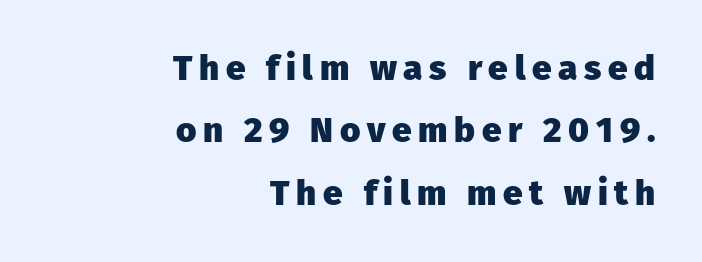
{"serif": "no", "italic": "no", "bold": "yes", "weight": "heavy", "width": "normal", "stroke_contrast": "low", "x_height": "medium", "monospaced": "no", "underline": "no", "align": "right", "line_spacing_ratio": 1.78, "glyph_px": 35}
